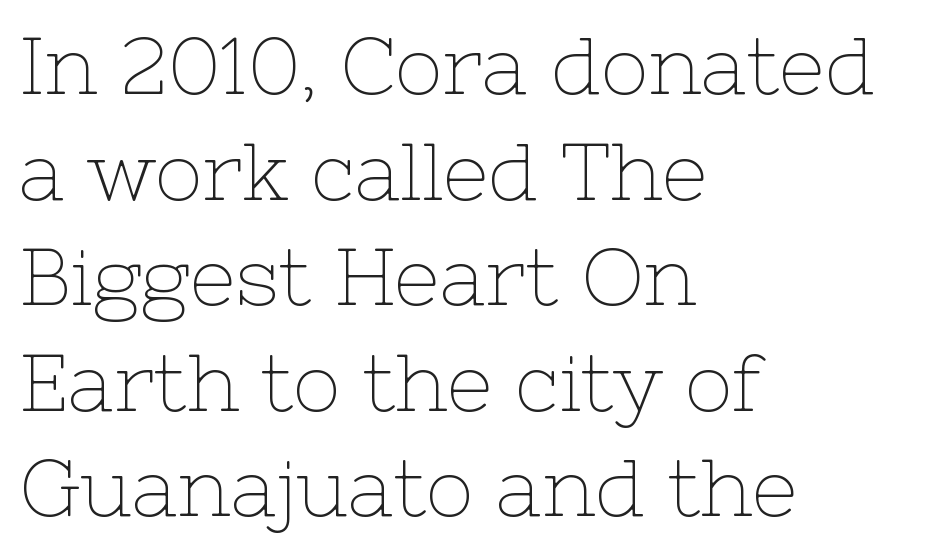
The image shows 80 px thin serif type, upright; set left-aligned, normal line spacing (1.32x), normal letter spacing, not underlined; low stroke contrast and a medium x-height.
